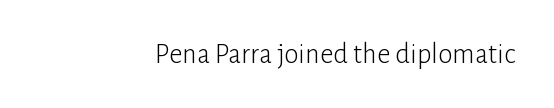
Q: Is the text bold? A: No.
Q: Is the text italic (slanted)? A: No, it is upright.
Q: Is the typeface a serif or a sans-serif typeface? A: Sans-serif.
Q: Is the text underlined? A: No.
Q: Is the spacing between letters normal or unusually wide? A: Normal.
Q: Width (condensed, normal, or wide)? A: Normal.
Q: Stroke contrast? A: Low.
Q: x-height? A: Medium.
Q: Monospaced? A: No.
